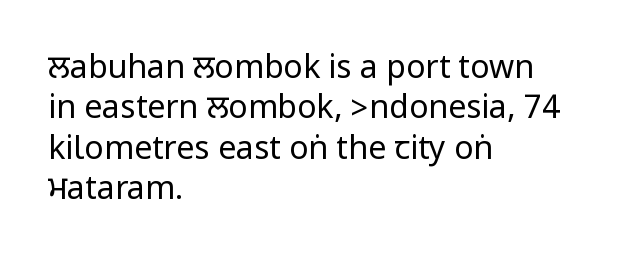
The image shows 32 px regular-weight, condensed sans-serif type, upright; set left-aligned, normal line spacing (1.26x), normal letter spacing, not underlined; low stroke contrast.
